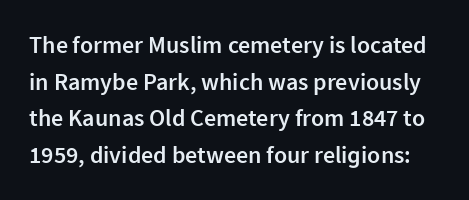
Q: Is the text bold? A: Semi-bold.
Q: Is the text italic (slanted)? A: No, it is upright.
Q: Is the text underlined? A: No.
Q: Is the spacing between letters normal or unusually wide? A: Normal.
Q: Is the spacing between lines tight, normal or loose? A: Normal.
